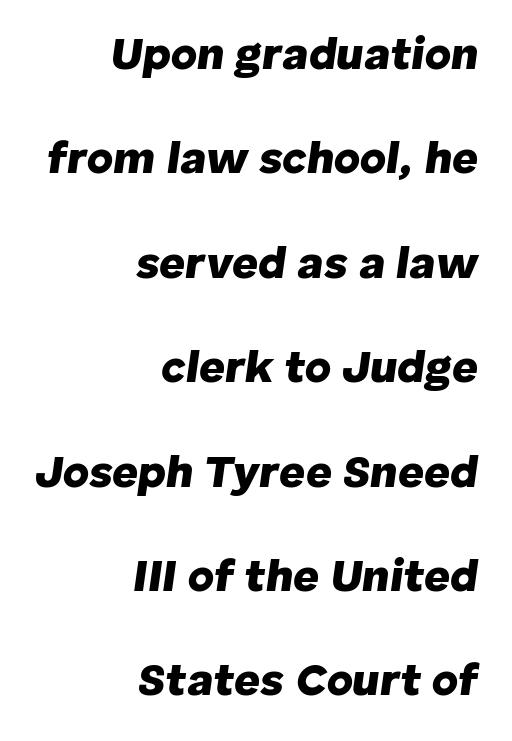
Q: Is the text bold? A: Yes.
Q: Is the text italic (slanted)? A: Yes, it leans right by about 8 degrees.
Q: Is the text underlined? A: No.
Q: How is the paragraph aligned? A: Right-aligned.
Q: Is the spacing between letters normal or unusually wide? A: Normal.
Q: Is the spacing between lines tight, normal or loose? A: Loose.
Q: Width (condensed, normal, or wide)? A: Normal.
Q: Stroke contrast? A: Low.
Q: x-height? A: Medium.
Q: Monospaced? A: No.
